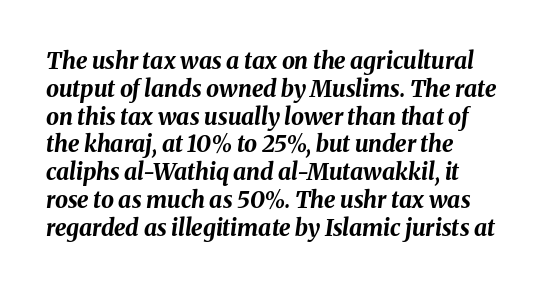
The image shows 23 px bold type, italic (leaning right); set line spacing 1.21x, normal letter spacing, not underlined.
